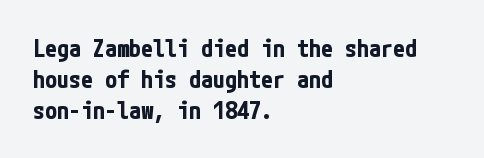
Q: Is the text bold? A: Yes.
Q: Is the text italic (slanted)? A: No, it is upright.
Q: Is the text underlined? A: No.
Q: How is the paragraph aligned? A: Left-aligned.
Q: Is the spacing between letters normal or unusually wide? A: Normal.
Q: Is the spacing between lines tight, normal or loose? A: Normal.
